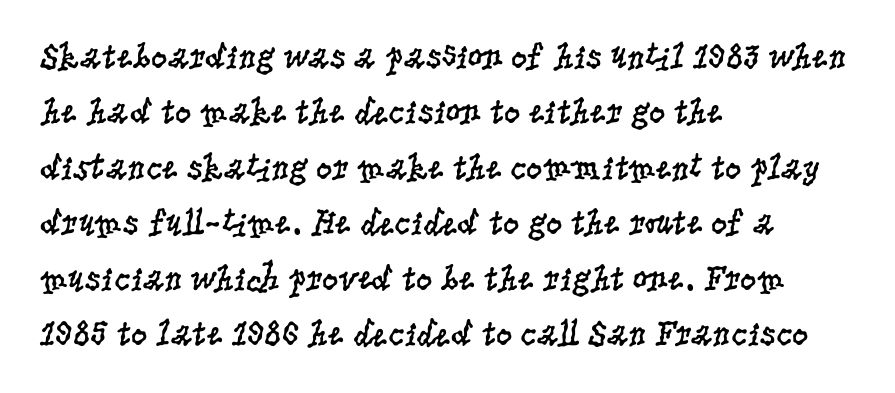
Q: Is the text bold? A: No.
Q: Is the typeface a serif or a sans-serif typeface? A: Serif.
Q: Is the text underlined? A: No.
Q: How is the paragraph aligned? A: Left-aligned.
Q: Is the spacing between letters normal or unusually wide? A: Normal.
Q: Is the spacing between lines tight, normal or loose? A: Normal.
Q: Width (condensed, normal, or wide)? A: Condensed.
Q: Stroke contrast? A: Low.
Q: x-height? A: Large.
Q: Monospaced? A: No.
